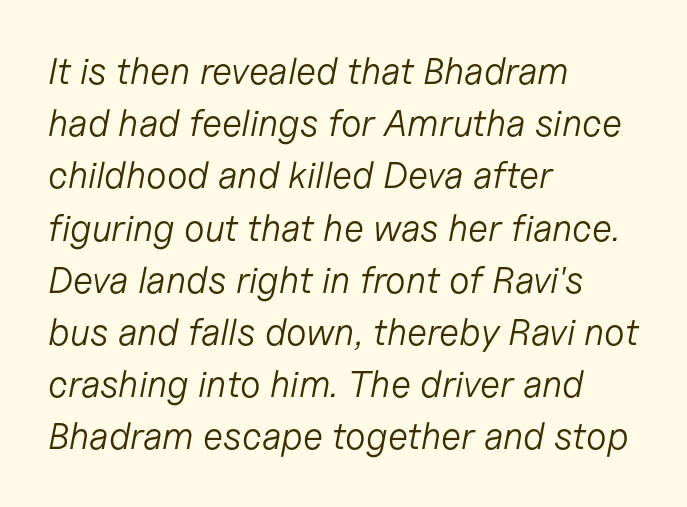
The image shows 37 px light type, italic (leaning right); set left-aligned, normal line spacing (1.41x), normal letter spacing, not underlined; low stroke contrast and a medium x-height.
